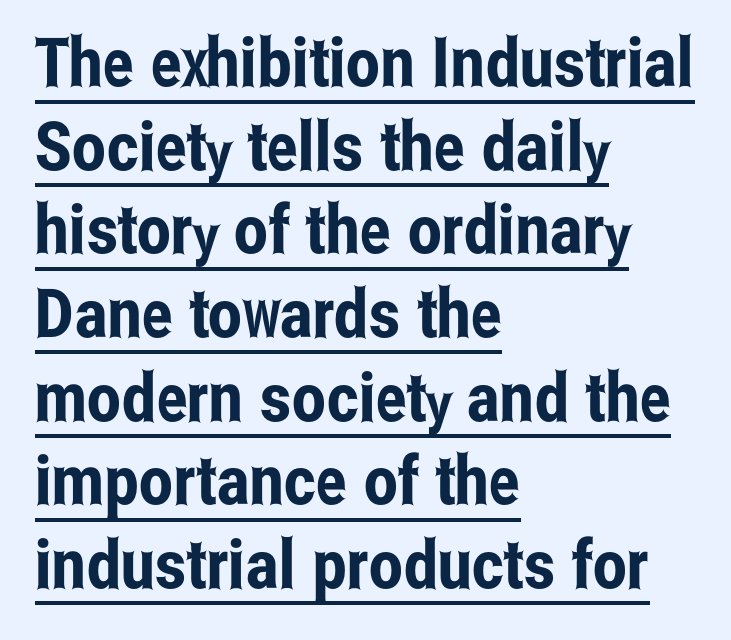
{"serif": "no", "italic": "no", "width": "condensed", "stroke_contrast": "low", "x_height": "medium", "monospaced": "no", "underline": "yes", "align": "left", "line_spacing_ratio": 1.23, "letter_spacing": "normal", "letter_spacing_em": 0.0, "glyph_px": 68}
